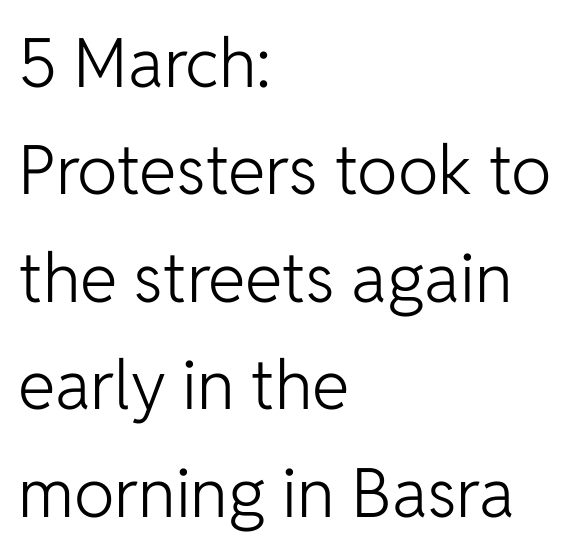
{"serif": "no", "italic": "no", "bold": "no", "weight": "light", "width": "normal", "stroke_contrast": "low", "x_height": "medium", "monospaced": "no", "underline": "no", "align": "left", "line_spacing": "normal", "line_spacing_ratio": 1.58, "letter_spacing": "normal", "letter_spacing_em": 0.0, "glyph_px": 68}
